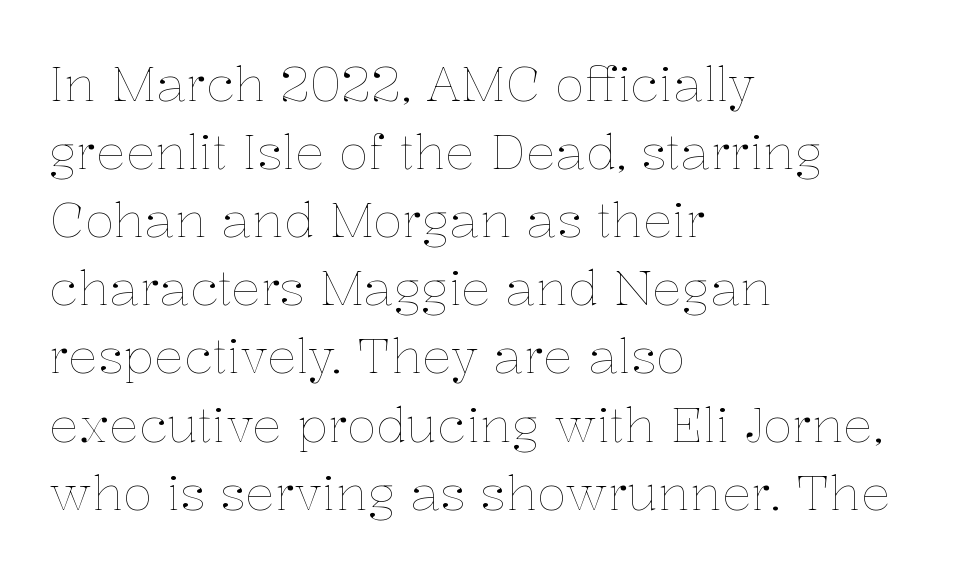
{"italic": "no", "bold": "no", "weight": "thin", "width": "normal", "stroke_contrast": "low", "x_height": "medium", "monospaced": "no", "underline": "no", "align": "left", "line_spacing": "normal", "line_spacing_ratio": 1.39, "letter_spacing": "normal", "letter_spacing_em": 0.0, "glyph_px": 49}
